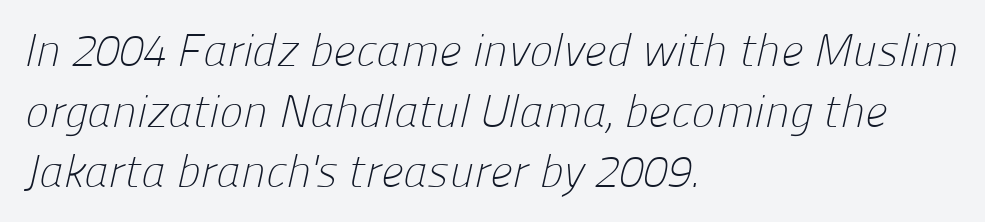
The image shows 45 px light sans-serif type; set left-aligned, normal line spacing (1.35x), normal letter spacing, not underlined; low stroke contrast and a medium x-height.
